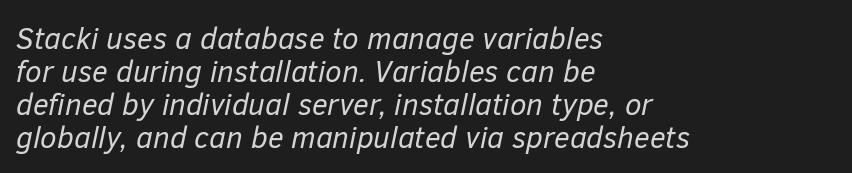
In terms of letterspacing, this is plain default setting. The whole block is typeset with a tilt. Stroke mass is kept to a normal reading level or below. Rows of type sit shoulder to shoulder in the vertical direction. The zone under the glyphs is completely vacant. Casual observation: everything's shoved over to the left.
